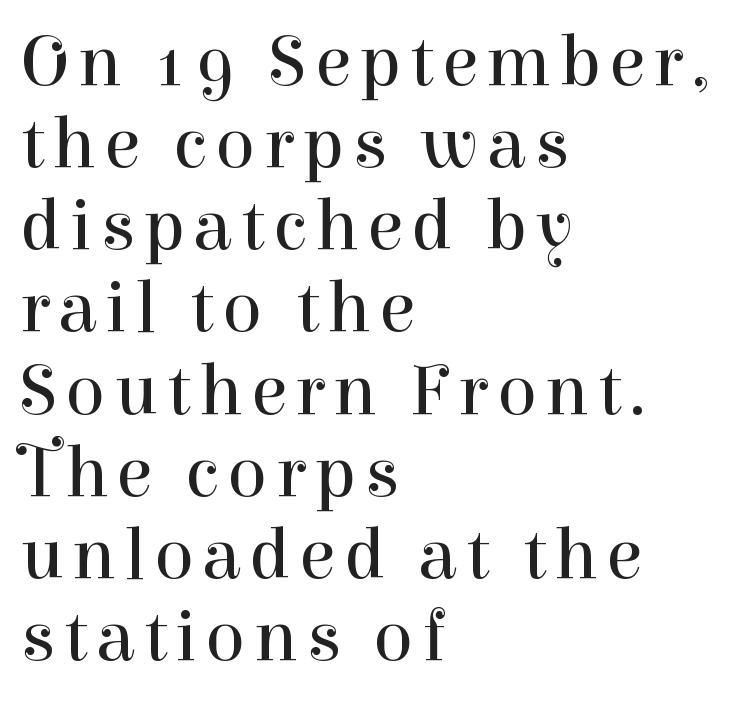
Q: Is the text bold? A: No.
Q: Is the text italic (slanted)? A: No, it is upright.
Q: Is the typeface a serif or a sans-serif typeface? A: Serif.
Q: Is the text underlined? A: No.
Q: How is the paragraph aligned? A: Left-aligned.
Q: Is the spacing between lines tight, normal or loose? A: Tight.
Q: Width (condensed, normal, or wide)? A: Normal.
Q: Stroke contrast? A: High.
Q: x-height? A: Medium.
Q: Monospaced? A: No.
